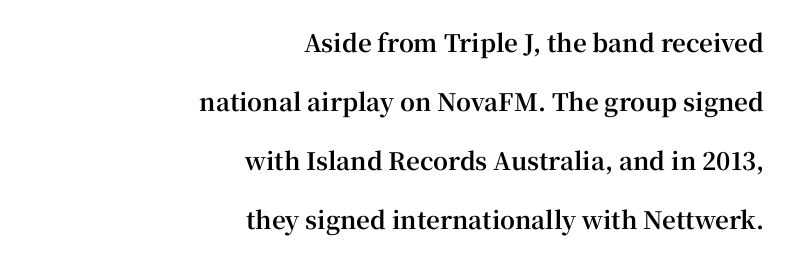
Q: Is the text bold? A: Yes.
Q: Is the text italic (slanted)? A: No, it is upright.
Q: Is the text underlined? A: No.
Q: How is the paragraph aligned? A: Right-aligned.
Q: Is the spacing between letters normal or unusually wide? A: Normal.
Q: Is the spacing between lines tight, normal or loose? A: Loose.
